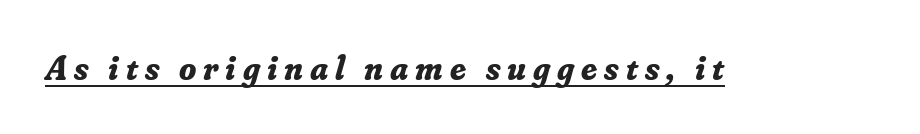
Q: Is the text bold? A: Yes.
Q: Is the text italic (slanted)? A: Yes, it leans right by about 16 degrees.
Q: Is the typeface a serif or a sans-serif typeface? A: Serif.
Q: Is the text underlined? A: Yes.
Q: Is the spacing between letters normal or unusually wide? A: Unusually wide.
Q: Width (condensed, normal, or wide)? A: Normal.
Q: Stroke contrast? A: Low.
Q: x-height? A: Small.
Q: Monospaced? A: No.
